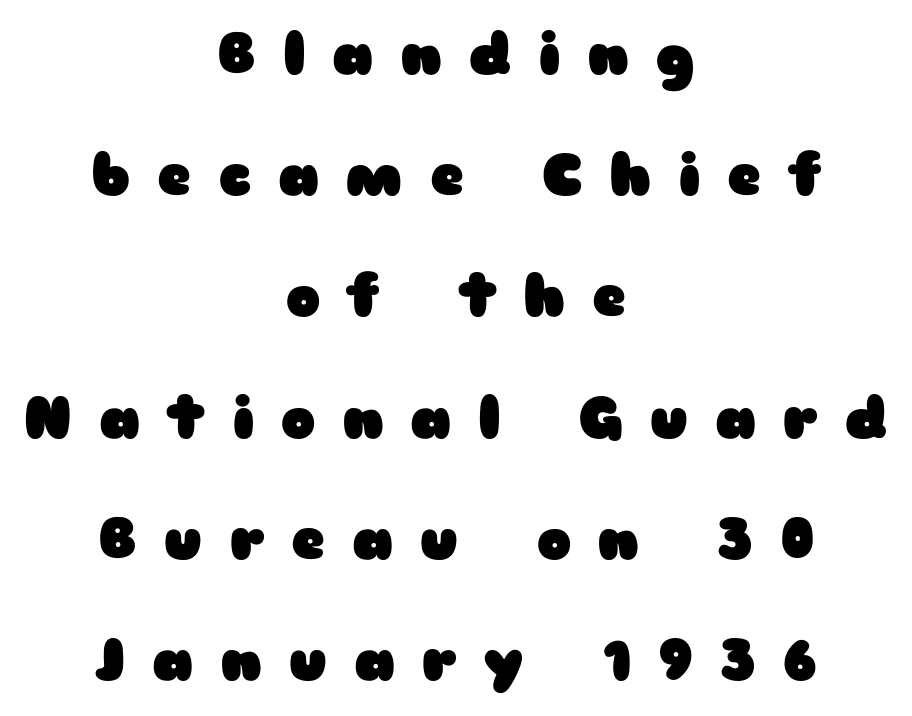
{"serif": "no", "italic": "no", "bold": "yes", "weight": "heavy", "width": "wide", "stroke_contrast": "low", "x_height": "medium", "monospaced": "no", "underline": "no", "align": "center", "line_spacing": "loose", "line_spacing_ratio": 2.09, "letter_spacing": "wide", "letter_spacing_em": 0.46, "glyph_px": 58}
